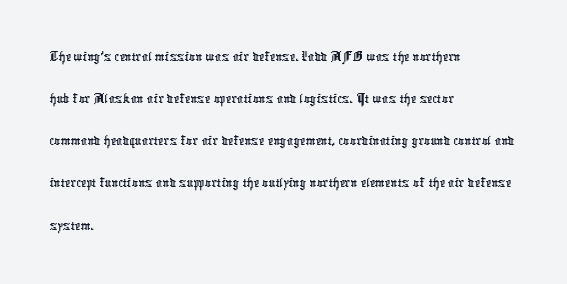
Q: Is the typeface a serif or a sans-serif typeface? A: Sans-serif.
Q: Is the text underlined? A: No.
Q: How is the paragraph aligned? A: Left-aligned.
Q: Is the spacing between letters normal or unusually wide? A: Normal.
Q: Is the spacing between lines tight, normal or loose? A: Normal.
Q: Width (condensed, normal, or wide)? A: Condensed.
Q: Stroke contrast? A: Low.
Q: x-height? A: Medium.
Q: Monospaced? A: No.
